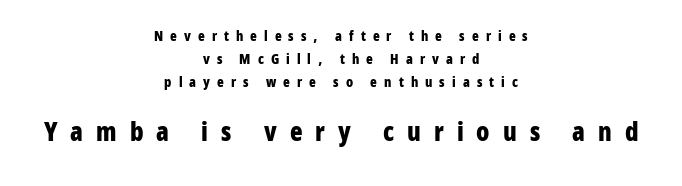
The image shows 26 px bold type, upright; set centered, normal line spacing (1.65x), unusually wide letter spacing (+0.5 em), not underlined; the second (bottom) block is 1.86x larger.
